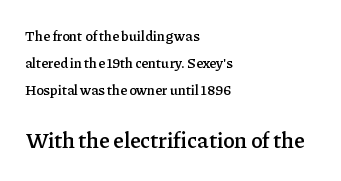
This layout puts the modest block above and the oversized block below. Lines of text with bare space underneath. Nope, not italic — everything's standing straight. These lines are set flush left with a ragged right edge.
